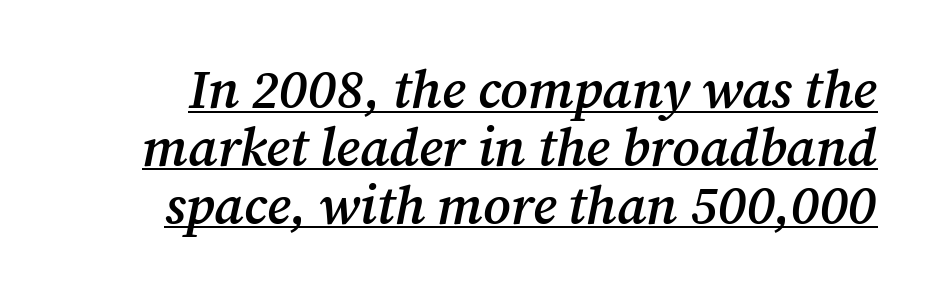
Students, observe the line beneath the letters — that is underlining. Heft: intermediate — a semibold. This is oblique type, the kind used for emphasis or titles. Do the characters align in a grid? No, the font is proportional. Compared with typical paragraphs, the rows here are closer together. A serif font was chosen for this passage.
